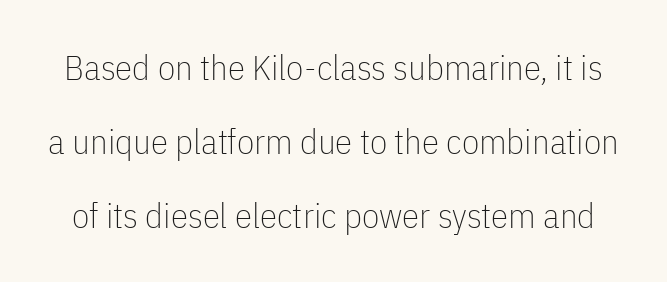
Does the leading feel generous? Absolutely, it's lavish. A bare baseline throughout the passage. The letters look calm and open, with moderate or lighter stems. Vertical strokes here are truly vertical.
